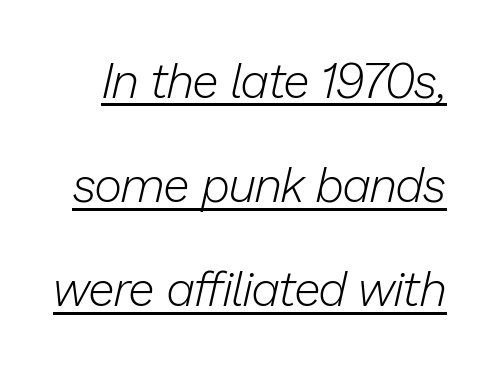
Here the designer chose a conventional face with non-uniform glyph widths. This rendering leaves character spacing at its baseline value. If you measured baseline to baseline, you'd find a long distance. Observe the lean: these are italic letterforms. Notice how a bar underscores the lettering throughout.
